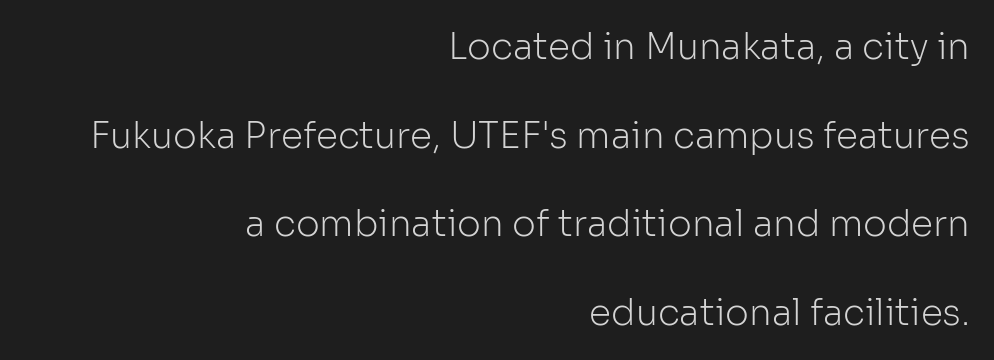
The image shows 36 px light sans-serif type, upright; set right-aligned, loose line spacing (2.46x), normal letter spacing, not underlined; low stroke contrast and a medium x-height.
